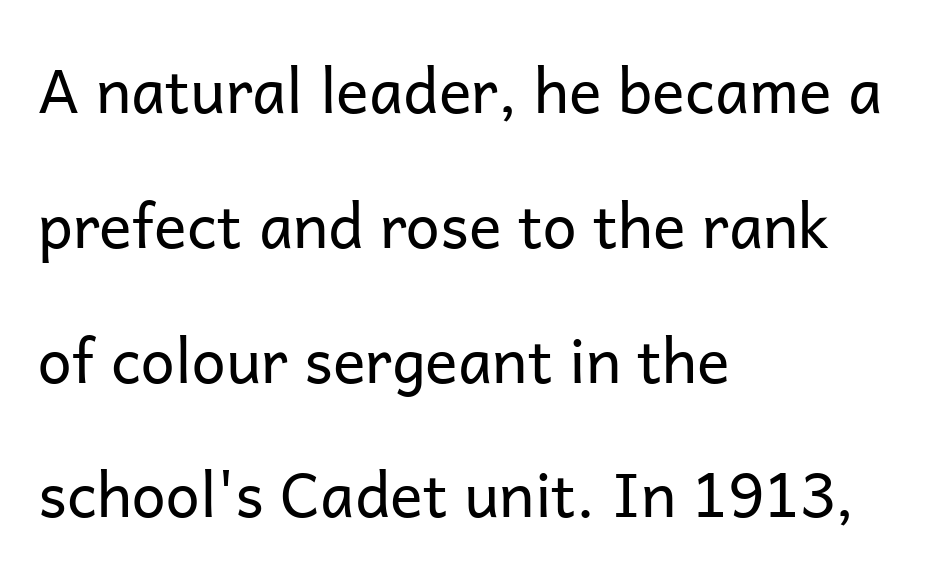
Interline gaps are noticeably wide in this sample. The glyphs in this specimen are sans serif. Decoration check: the copy has no underline. Where is the straight margin? On the left. Italic? Not at all — the glyphs are vertical.
